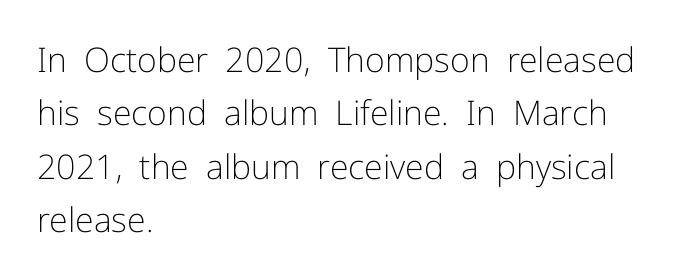
{"serif": "no", "italic": "no", "bold": "no", "weight": "light", "width": "normal", "stroke_contrast": "low", "x_height": "medium", "monospaced": "no", "underline": "no", "align": "left", "line_spacing": "normal", "line_spacing_ratio": 1.57, "letter_spacing": "normal", "letter_spacing_em": 0.0, "glyph_px": 34}
